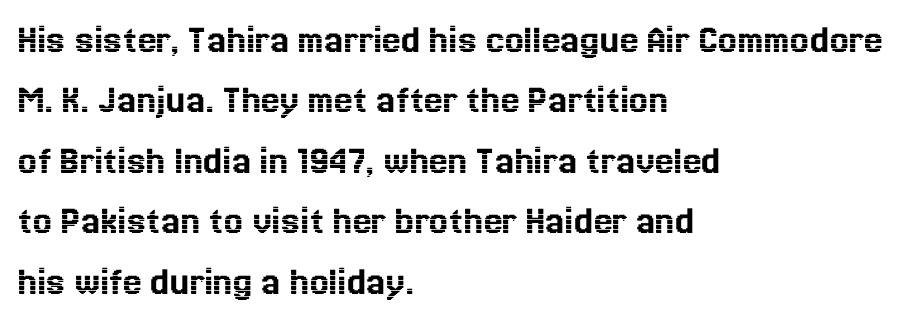
{"italic": "no", "width": "normal", "x_height": "medium", "monospaced": "no", "underline": "no", "align": "left", "line_spacing": "normal", "line_spacing_ratio": 1.44, "letter_spacing": "normal", "letter_spacing_em": 0.0, "glyph_px": 42}
